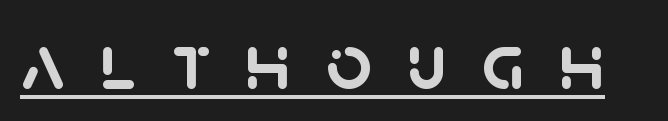
The image shows 80 px semibold sans-serif type; set unusually wide letter spacing (+0.43 em), underlined; low stroke contrast and a large x-height.
